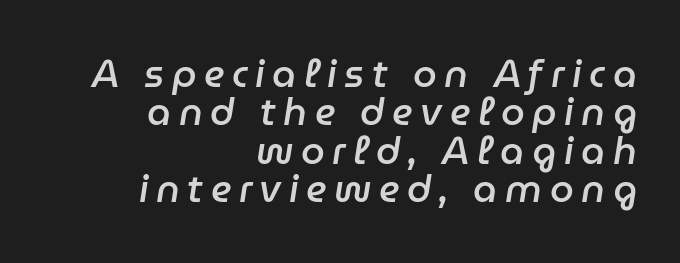
Q: Is the text bold? A: Semi-bold.
Q: Is the text italic (slanted)? A: Yes, it leans right by about 9 degrees.
Q: Is the text underlined? A: No.
Q: How is the paragraph aligned? A: Right-aligned.
Q: Is the spacing between letters normal or unusually wide? A: Unusually wide.
Q: Is the spacing between lines tight, normal or loose? A: Tight.
Q: Width (condensed, normal, or wide)? A: Normal.
Q: Stroke contrast? A: Low.
Q: x-height? A: Medium.
Q: Monospaced? A: No.
